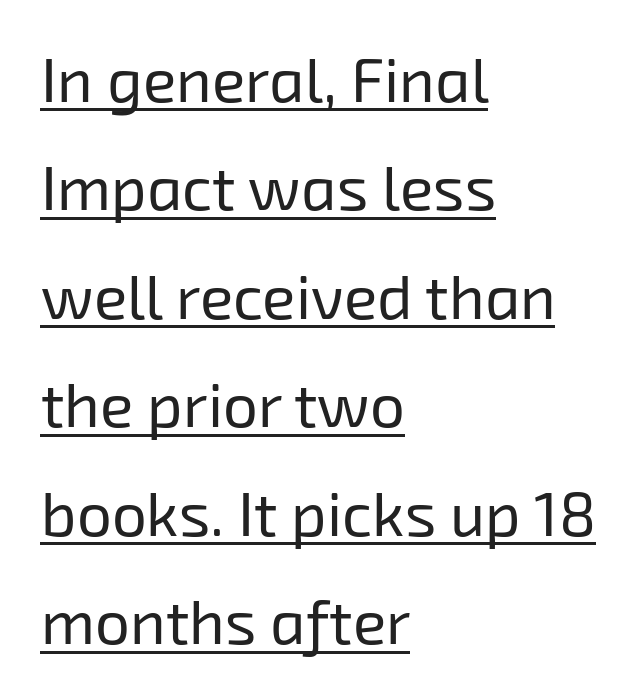
{"serif": "no", "bold": "no", "weight": "regular", "width": "normal", "stroke_contrast": "low", "x_height": "medium", "monospaced": "no", "underline": "yes", "align": "left", "line_spacing_ratio": 1.75, "letter_spacing": "normal", "letter_spacing_em": 0.0, "glyph_px": 62}
